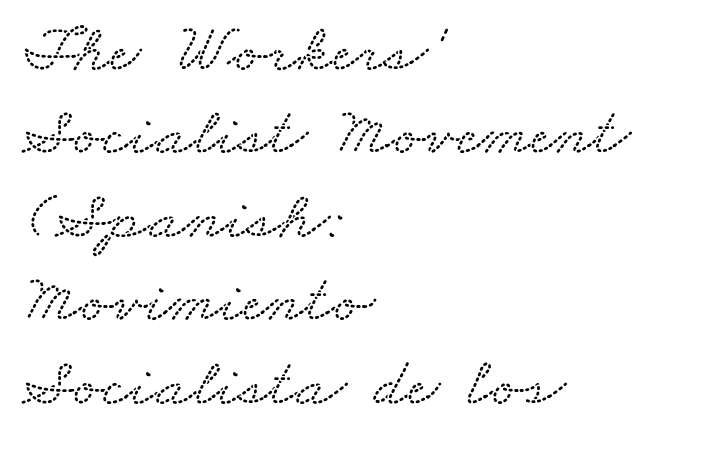
Proportional: the letters do not fall into vertical columns. The rendering keeps characters at their native spacing. Typeset ragged right — the left edge is the straight one. A typesetter would label this face a serif.
